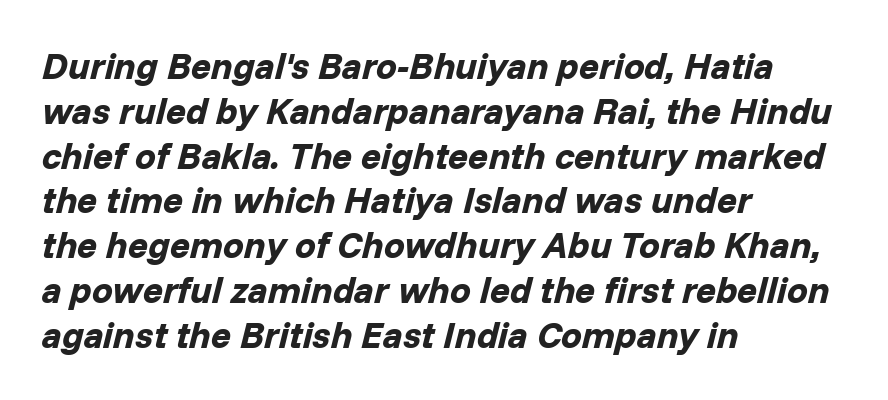
The passage shown is emphatically bold. Does extra space separate the letters? No, they use regular spacing. The rendering uses natural spacing where letterforms have individual widths. Compared with ordinary roman type, these characters are visibly tilted. The gap between lines stays unmarked. The passage is arranged the way most books set body copy — flush left.
